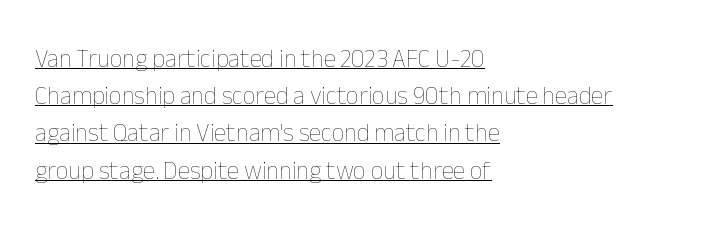
The image shows 25 px text type, upright; set left-aligned, normal line spacing (1.49x), normal letter spacing, underlined.
